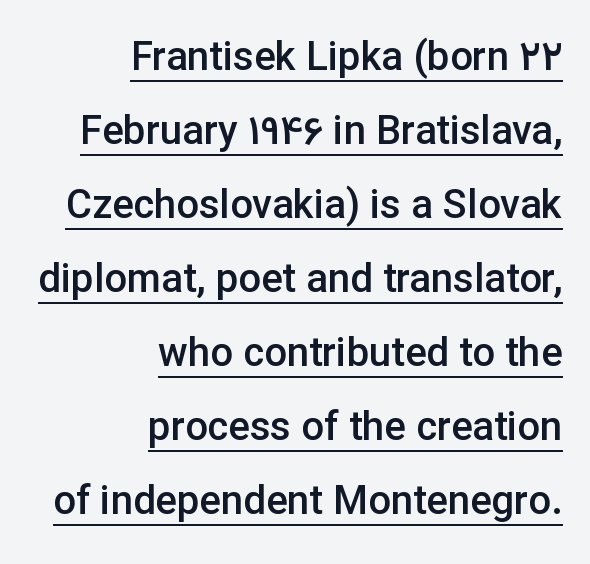
The image shows 40 px semibold sans-serif type, upright; set right-aligned, line spacing 1.85x, normal letter spacing, underlined; low stroke contrast and a medium x-height.
